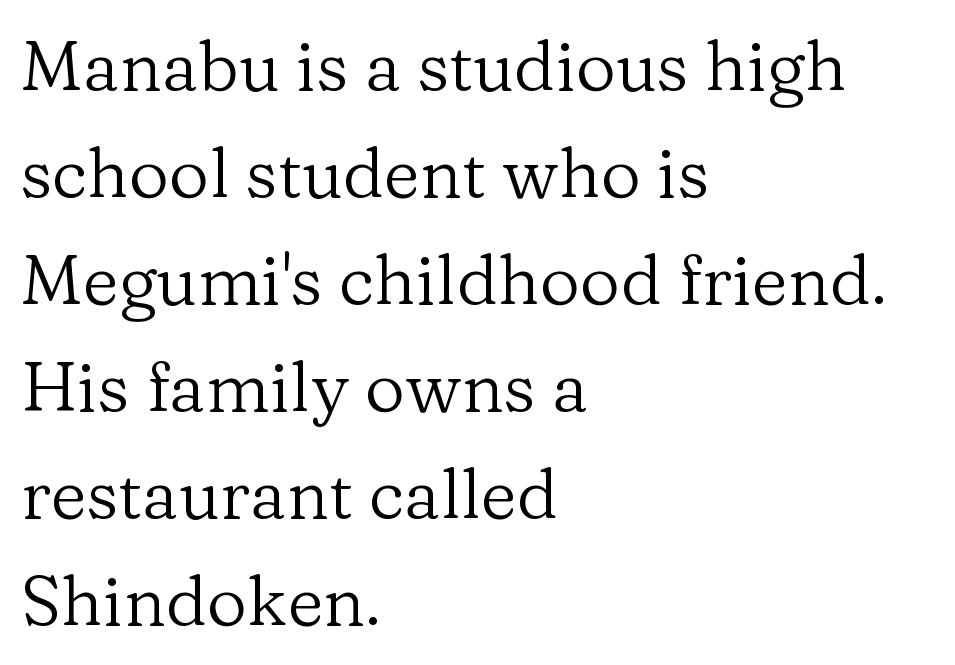
Unlike italic type, these characters show no tilt at all. Casual observation: everything's shoved over to the left. Each letter keeps its own natural width here, so spacing adapts to shape. This block has exactly the height ordinary leading produces. This rendering leaves character spacing at its baseline value.
